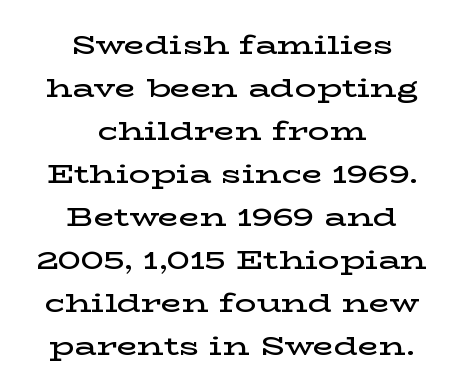
Q: Is the text bold? A: Semi-bold.
Q: Is the text italic (slanted)? A: No, it is upright.
Q: Is the text underlined? A: No.
Q: How is the paragraph aligned? A: Centered.
Q: Is the spacing between letters normal or unusually wide? A: Normal.
Q: Is the spacing between lines tight, normal or loose? A: Normal.
